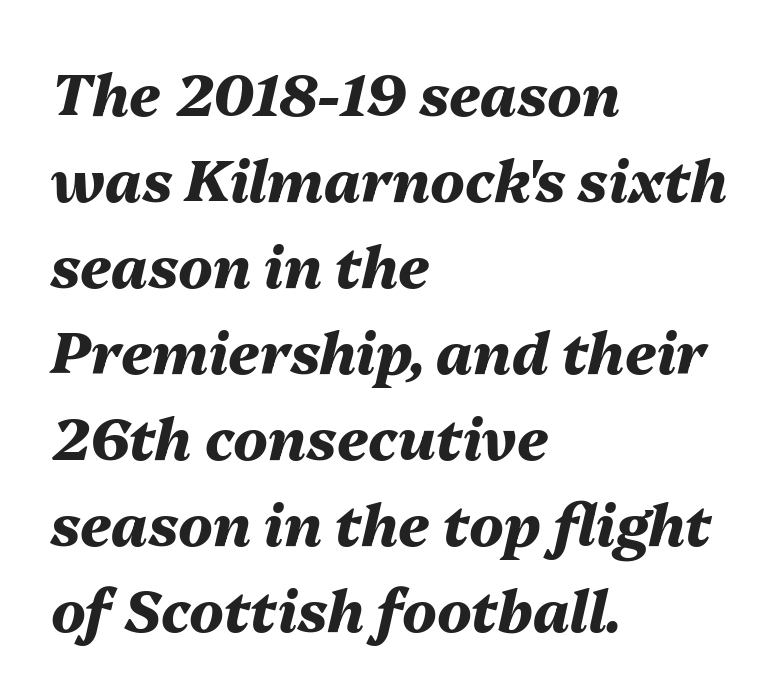
Q: Is the text bold? A: Yes.
Q: Is the text italic (slanted)? A: Yes, it leans right by about 13 degrees.
Q: Is the text underlined? A: No.
Q: How is the paragraph aligned? A: Left-aligned.
Q: Is the spacing between letters normal or unusually wide? A: Normal.
Q: Is the spacing between lines tight, normal or loose? A: Normal.
Q: Width (condensed, normal, or wide)? A: Normal.
Q: Stroke contrast? A: Medium.
Q: x-height? A: Medium.
Q: Monospaced? A: No.
